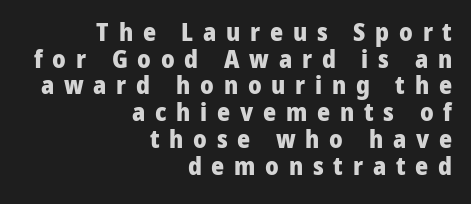
The image shows 25 px bold type, upright; set right-aligned, tight line spacing (1.07x), unusually wide letter spacing (+0.39 em), not underlined.
